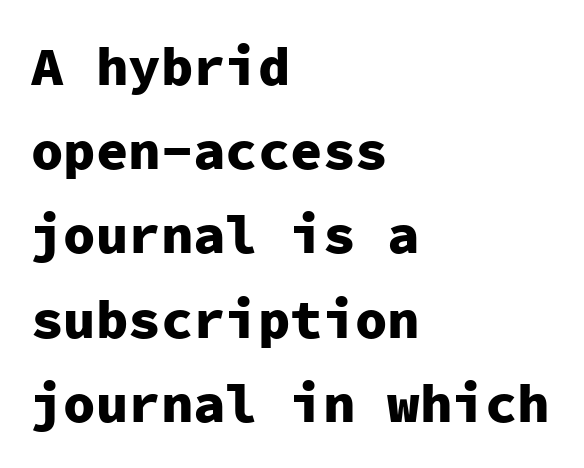
{"serif": "no", "italic": "no", "bold": "yes", "weight": "heavy", "width": "normal", "stroke_contrast": "low", "x_height": "medium", "monospaced": "yes", "underline": "no", "align": "left", "line_spacing": "normal", "line_spacing_ratio": 1.56, "letter_spacing": "normal", "letter_spacing_em": 0.0, "glyph_px": 54}
